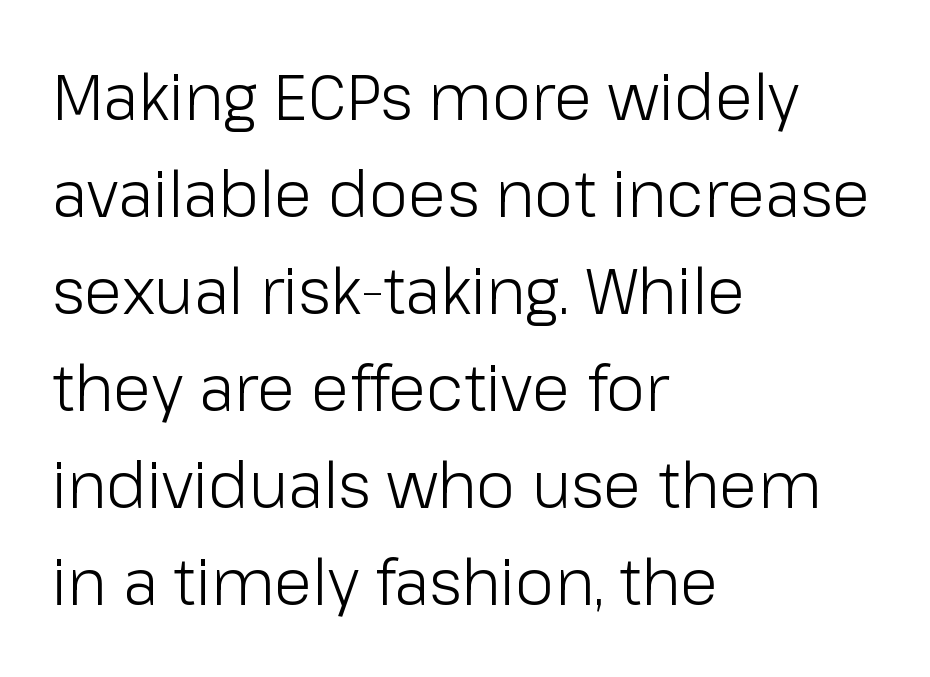
Compared with typical body copy, the letter spacing here is the same. Italic? Not at all — the glyphs are vertical. Rule under the text: the space is simply empty. These glyphs show unthickened strokes, regular width or finer. The face used here is a sans, in the tradition of grotesques and geometrics.
